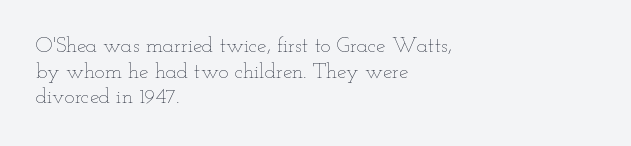
Q: Is the text bold? A: No.
Q: Is the text italic (slanted)? A: No, it is upright.
Q: Is the text underlined? A: No.
Q: How is the paragraph aligned? A: Left-aligned.
Q: Is the spacing between letters normal or unusually wide? A: Normal.
